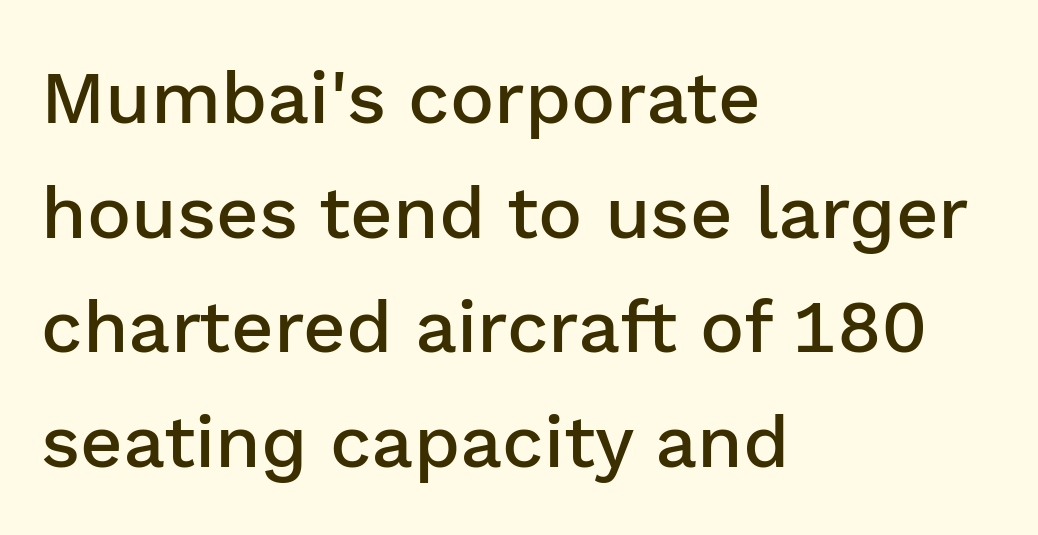
The designer went with a sans here, leaving each stem footless. Leading matches the norm, producing a regular column. The line texture is even and compact thanks to regular tracking. The specimen reads as upright at a glance. Typesetter's note: demi weight, one step under bold.
